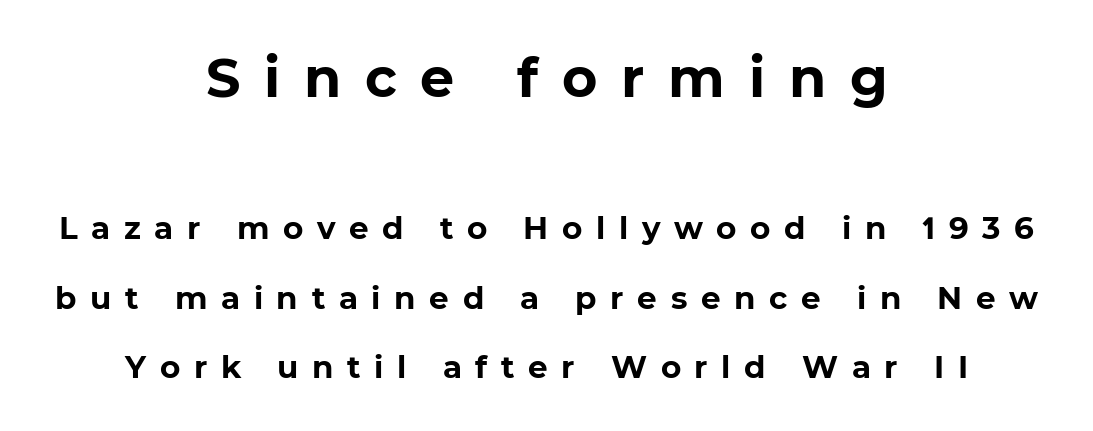
{"serif": "no", "bold": "yes", "weight": "bold", "width": "normal", "stroke_contrast": "low", "x_height": "medium", "monospaced": "no", "underline": "no", "align": "center", "line_spacing": "loose", "line_spacing_ratio": 2.24, "letter_spacing": "wide", "letter_spacing_em": 0.44, "larger_block": "first", "size_ratio": 1.74, "glyph_px": 54}
